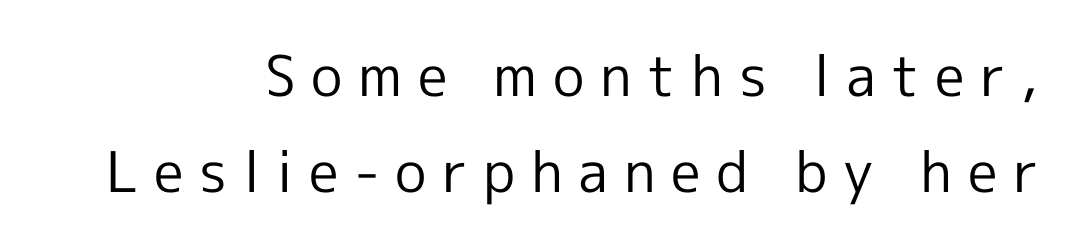
The image shows 56 px regular-weight sans-serif type, upright; set line spacing 1.71x, unusually wide letter spacing (+0.28 em), not underlined; a medium x-height.
